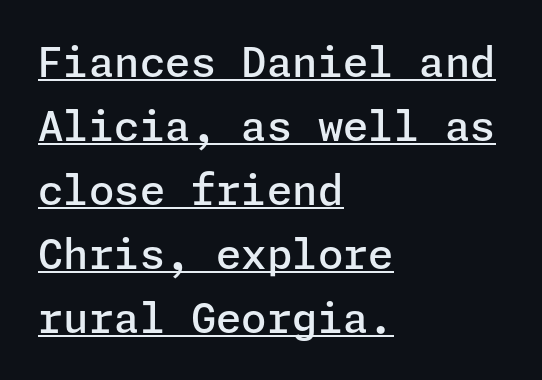
This rendering employs a face without finishing strokes, i.e., a sans-serif. Nobody touched the tracking dial on this one. These lines carry some extra weight — a demibold, not a full bold. The letters stand upright; this is a roman face. Line spacing here is normal.
